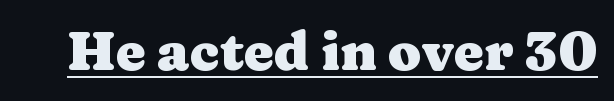
Is the type bold? Yes — the strokes are clearly thick and heavy. Nope, not italic — everything's standing straight. The type family on display is of the serif kind. Varying glyph widths throughout — classic text-font behaviour.
